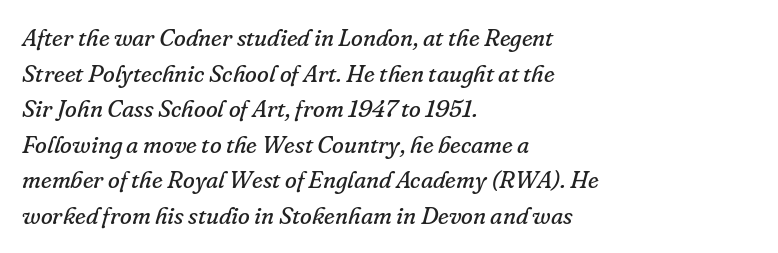
Q: Is the text bold? A: No.
Q: Is the text italic (slanted)? A: Yes, it leans right by about 16 degrees.
Q: Is the text underlined? A: No.
Q: How is the paragraph aligned? A: Left-aligned.
Q: Is the spacing between letters normal or unusually wide? A: Normal.
Q: Is the spacing between lines tight, normal or loose? A: Normal.
